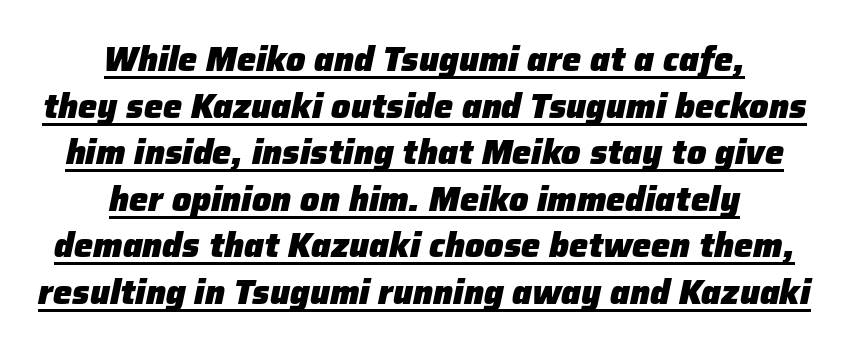
The image shows 34 px heavy type, italic (leaning right); set centered, normal line spacing (1.37x), normal letter spacing, underlined; low stroke contrast and a medium x-height.
